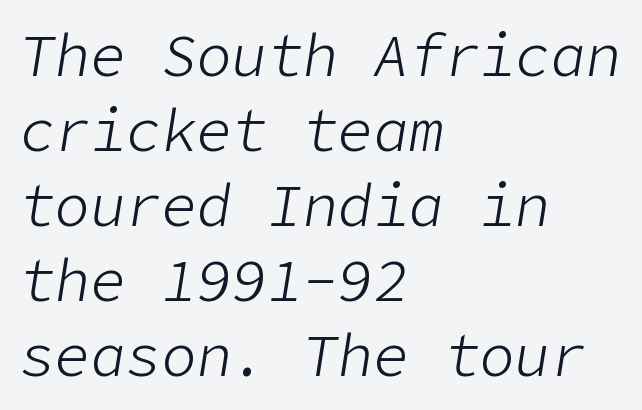
Q: Is the text bold? A: No.
Q: Is the text italic (slanted)? A: Yes, it leans right by about 9 degrees.
Q: Is the text underlined? A: No.
Q: How is the paragraph aligned? A: Left-aligned.
Q: Is the spacing between letters normal or unusually wide? A: Normal.
Q: Is the spacing between lines tight, normal or loose? A: Normal.
Q: Width (condensed, normal, or wide)? A: Normal.
Q: Stroke contrast? A: Low.
Q: x-height? A: Medium.
